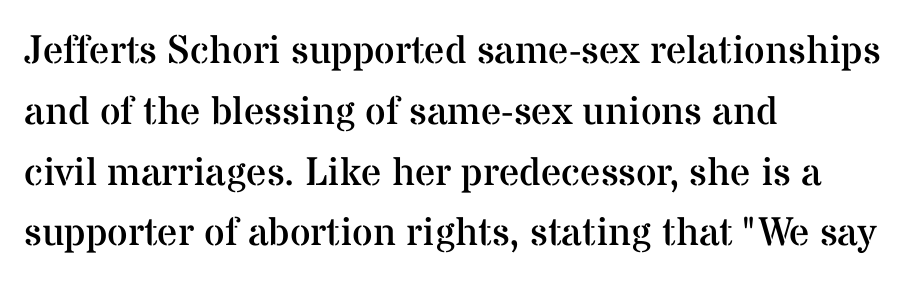
{"serif": "yes", "italic": "no", "bold": "no", "weight": "regular", "width": "normal", "stroke_contrast": "medium", "x_height": "medium", "monospaced": "no", "underline": "no", "align": "left", "line_spacing": "normal", "line_spacing_ratio": 1.52, "letter_spacing": "normal", "letter_spacing_em": 0.0, "glyph_px": 40}
